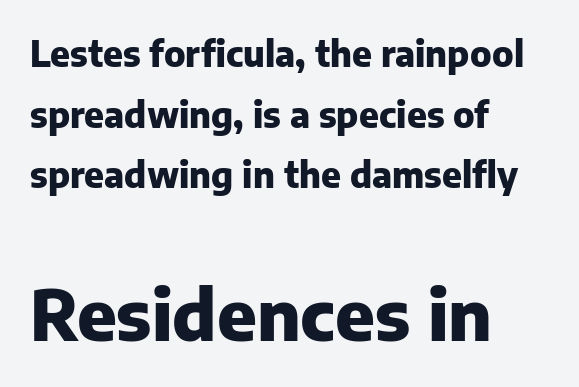
The image shows 70 px heavy sans-serif type, upright; set left-aligned, line spacing 1.73x, normal letter spacing, not underlined; the second (bottom) block is 2.0x larger; low stroke contrast and a medium x-height.
